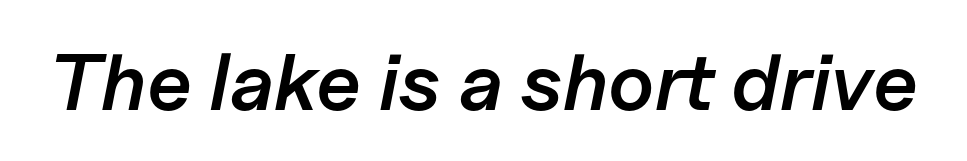
Q: Is the text bold? A: Semi-bold.
Q: Is the text italic (slanted)? A: Yes, it leans right by about 11 degrees.
Q: Is the text underlined? A: No.
Q: Is the spacing between letters normal or unusually wide? A: Normal.
Q: Width (condensed, normal, or wide)? A: Normal.
Q: Stroke contrast? A: Low.
Q: x-height? A: Medium.
Q: Monospaced? A: No.
